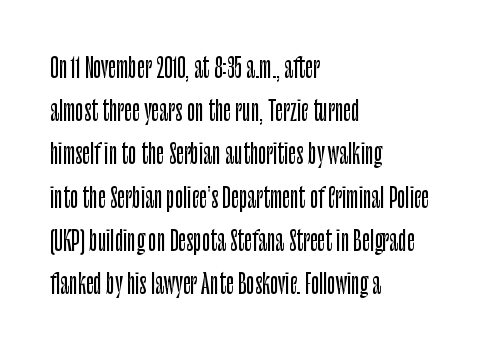
The image shows 27 px text type, upright; set left-aligned, normal line spacing (1.6x), normal letter spacing, not underlined.
